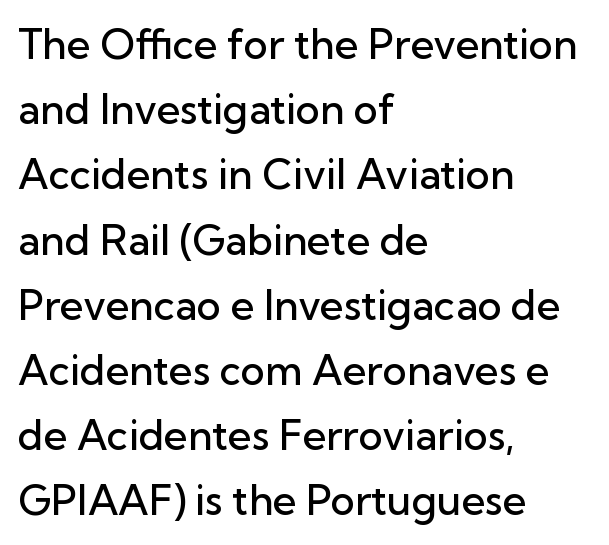
The image shows 41 px semibold sans-serif type, upright; set left-aligned, normal line spacing (1.59x), normal letter spacing, not underlined; low stroke contrast and a medium x-height.
